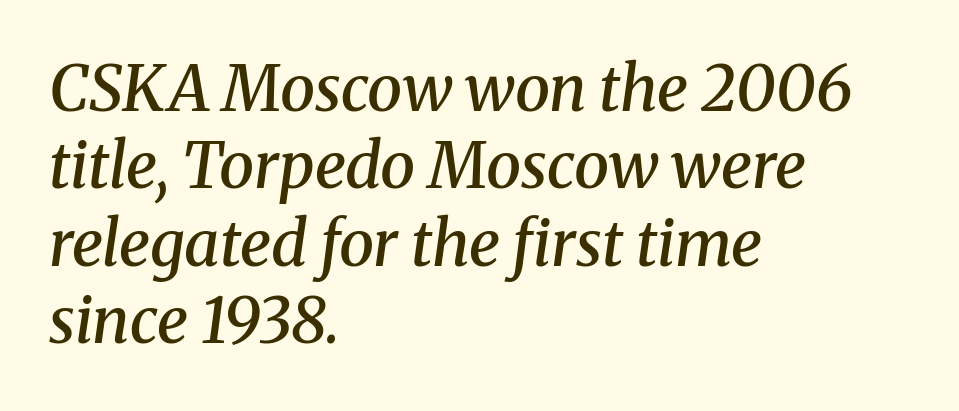
Q: Is the text bold? A: Semi-bold.
Q: Is the text italic (slanted)? A: Yes, it leans right by about 8 degrees.
Q: Is the typeface a serif or a sans-serif typeface? A: Serif.
Q: Is the text underlined? A: No.
Q: How is the paragraph aligned? A: Left-aligned.
Q: Is the spacing between letters normal or unusually wide? A: Normal.
Q: Width (condensed, normal, or wide)? A: Normal.
Q: Stroke contrast? A: Medium.
Q: x-height? A: Medium.
Q: Monospaced? A: No.
